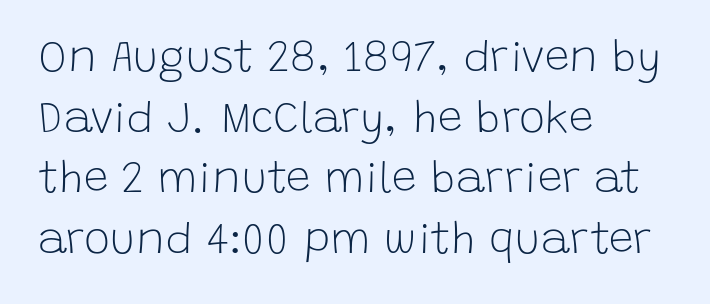
Note: no serifs on the glyphs. These lines were composed using upright roman letters. The gaps between neighbouring characters are ordinary and unremarkable. This sample is left-justified, so line endings fall wherever the words run out. Letters rest on an invisible, unmarked baseline. Note the varied advance widths — an 'i' is clearly narrower than an 'm'.
